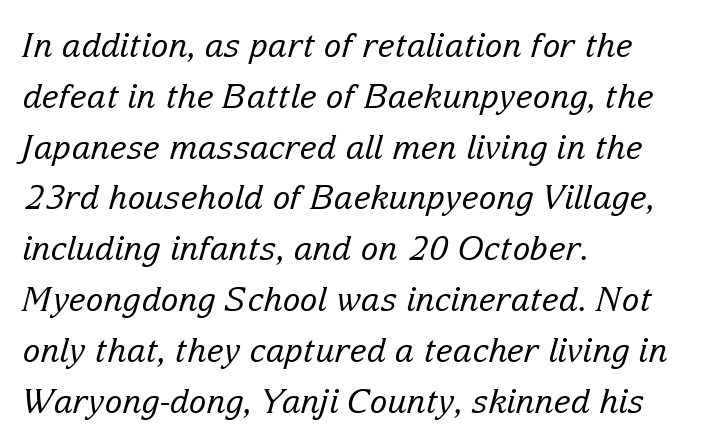
Q: Is the text bold? A: No.
Q: Is the text italic (slanted)? A: Yes, it leans right by about 15 degrees.
Q: Is the typeface a serif or a sans-serif typeface? A: Serif.
Q: Is the text underlined? A: No.
Q: How is the paragraph aligned? A: Left-aligned.
Q: Is the spacing between letters normal or unusually wide? A: Normal.
Q: Is the spacing between lines tight, normal or loose? A: Normal.
Q: Width (condensed, normal, or wide)? A: Normal.
Q: Stroke contrast? A: Low.
Q: x-height? A: Medium.
Q: Monospaced? A: No.
